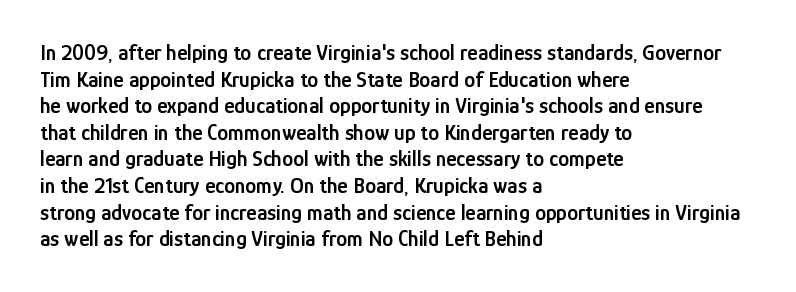
The image shows 22 px text type, upright; set left-aligned, line spacing 1.21x, normal letter spacing, not underlined.
